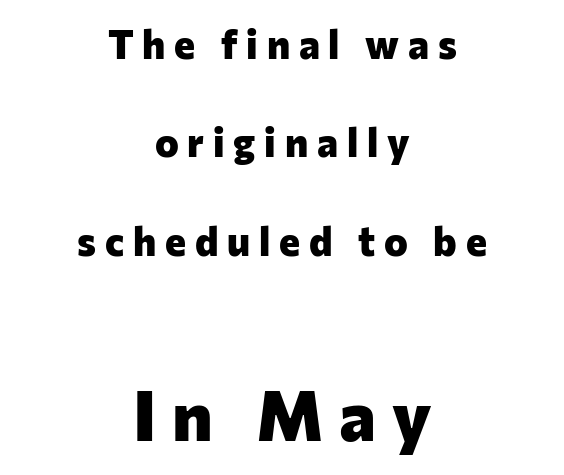
The line texture is sparse and dotted thanks to wide tracking. Here the designer chose a conventional face with non-uniform glyph widths. Widely set lines give the paragraph a tall, airy silhouette. Does the lettering tilt? It doesn't — this is upright. The characters display no serif detailing; their extremities are plain. The rendering uses a bold face; every stroke is thick and dark.
